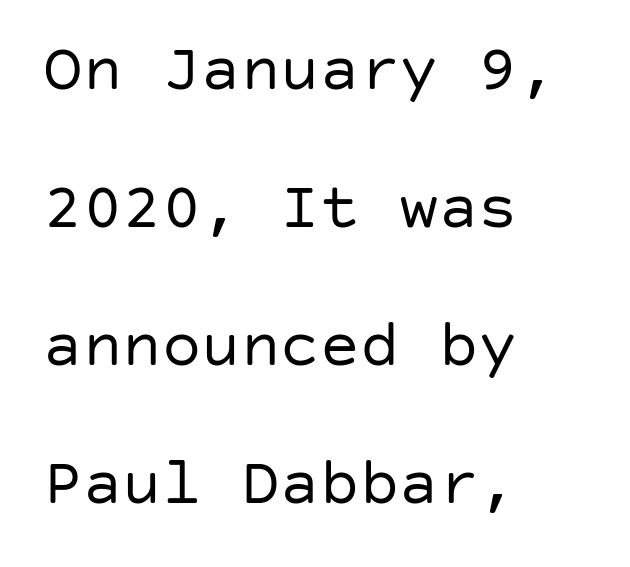
A sans-serif font was chosen for this passage. The glyphs are unaccompanied by any horizontal stroke below them. Leading: increased. Letter spacing: default.
